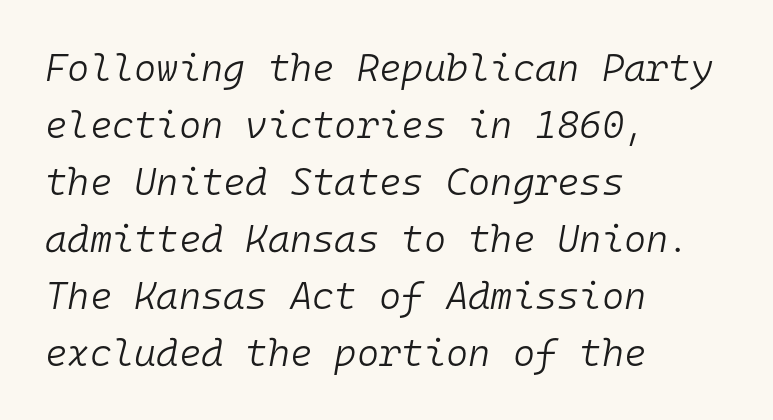
The image shows 38 px light type, italic (leaning right), monospaced; set left-aligned, normal line spacing (1.5x), normal letter spacing, not underlined; low stroke contrast and a medium x-height.
